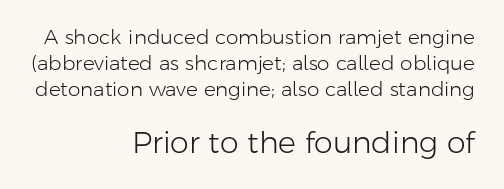
In this sample the second text group is rendered at the bigger scale. The typeface has the unassuming heft of standard copy or less. Words appear dense and cohesive because spacing is normal. The passage shown is typed in a proportional face where columns would drift. The leading is moderate, giving the passage an even texture. The space directly below the letters is spotless.
